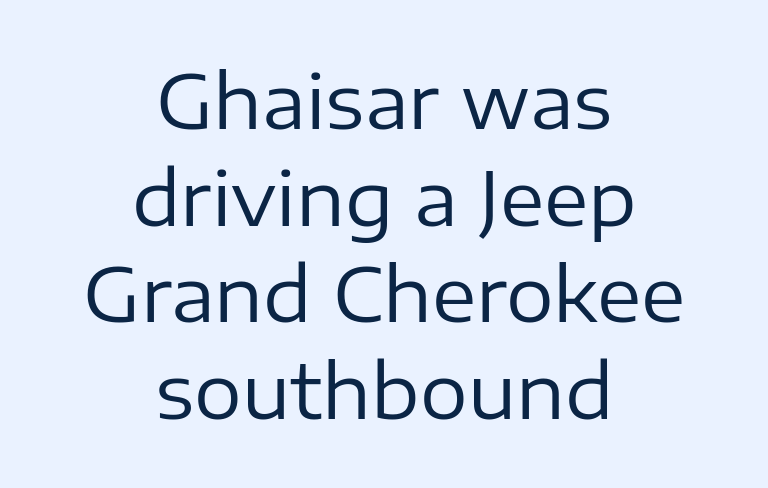
Q: Is the text bold? A: No.
Q: Is the text italic (slanted)? A: No, it is upright.
Q: Is the typeface a serif or a sans-serif typeface? A: Sans-serif.
Q: Is the text underlined? A: No.
Q: How is the paragraph aligned? A: Centered.
Q: Is the spacing between letters normal or unusually wide? A: Normal.
Q: Is the spacing between lines tight, normal or loose? A: Normal.
Q: Width (condensed, normal, or wide)? A: Normal.
Q: Stroke contrast? A: Low.
Q: x-height? A: Medium.
Q: Monospaced? A: No.
